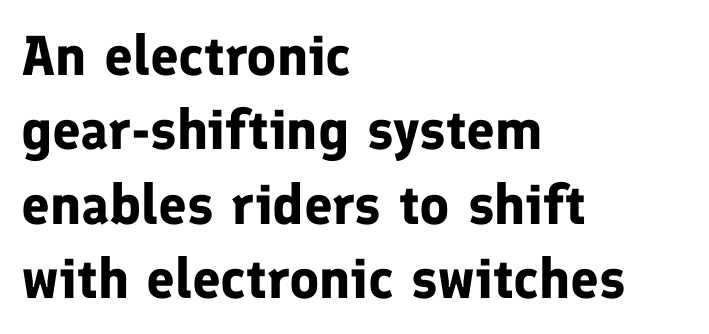
{"serif": "no", "italic": "no", "bold": "yes", "weight": "bold", "width": "normal", "stroke_contrast": "low", "x_height": "medium", "monospaced": "no", "underline": "no", "align": "left", "line_spacing": "normal", "line_spacing_ratio": 1.33, "letter_spacing": "normal", "letter_spacing_em": 0.0, "glyph_px": 56}
